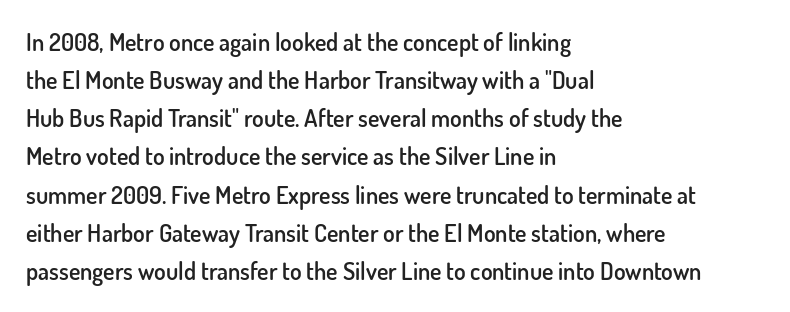
{"italic": "no", "bold": "semi", "underline": "no", "align": "left", "line_spacing": "normal", "line_spacing_ratio": 1.59, "letter_spacing": "normal", "letter_spacing_em": 0.0, "glyph_px": 24}
